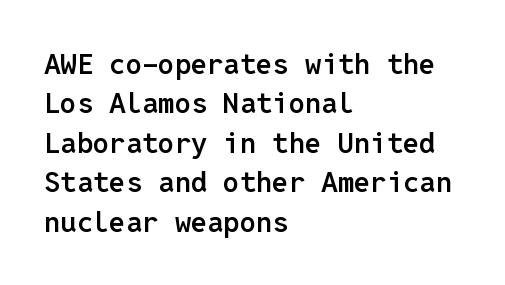
Teacher's note: observe the even left margin — that is flush-left alignment. Clear beneath every line of the passage. Default kerning and tracking; the words read as compact shapes. The characters look somewhat weighty, a semibold short of true bold.
